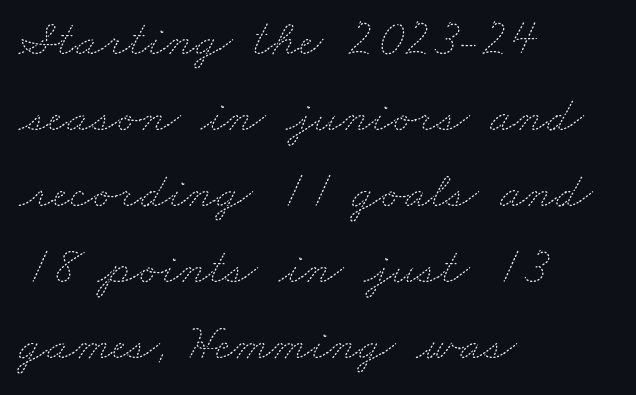
The image shows 52 px thin, wide type; set left-aligned, normal line spacing (1.46x), normal letter spacing, not underlined; medium stroke contrast and a small x-height.
